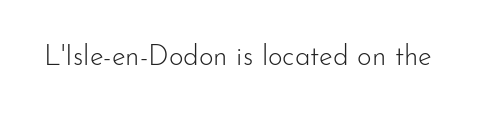
{"serif": "no", "italic": "no", "bold": "no", "weight": "light", "width": "normal", "stroke_contrast": "low", "x_height": "small", "monospaced": "no", "underline": "no", "letter_spacing": "normal", "letter_spacing_em": 0.0, "glyph_px": 28}
